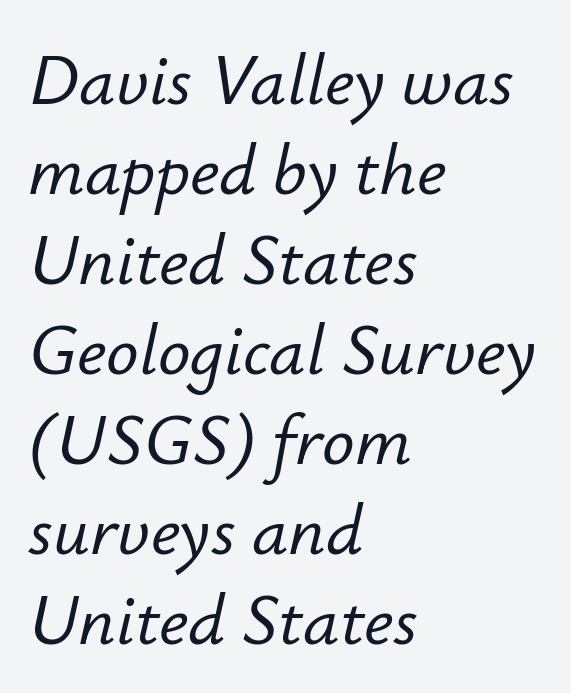
{"italic": "yes", "lean": "right", "slant_degrees": 12, "width": "normal", "stroke_contrast": "low", "x_height": "small", "monospaced": "no", "underline": "no", "align": "left", "line_spacing": "normal", "line_spacing_ratio": 1.25, "letter_spacing": "normal", "letter_spacing_em": 0.0, "glyph_px": 72}
